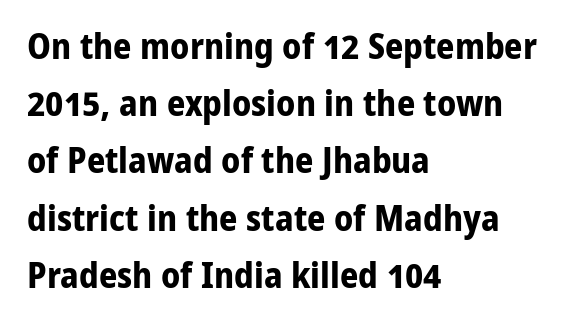
Q: Is the text bold? A: Yes.
Q: Is the text italic (slanted)? A: No, it is upright.
Q: Is the typeface a serif or a sans-serif typeface? A: Sans-serif.
Q: Is the text underlined? A: No.
Q: How is the paragraph aligned? A: Left-aligned.
Q: Is the spacing between letters normal or unusually wide? A: Normal.
Q: Is the spacing between lines tight, normal or loose? A: Normal.
Q: Width (condensed, normal, or wide)? A: Normal.
Q: Stroke contrast? A: Low.
Q: x-height? A: Medium.
Q: Monospaced? A: No.
